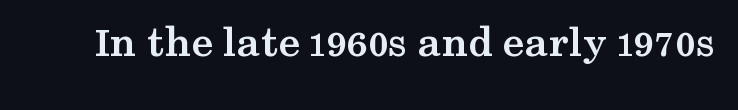
Unlike a clean sans, this face finishes its strokes with serifs. The space beneath each line is pristine and unruled. Does the weight exceed regular? Yes, all the way to bold. Each letter keeps its own natural width here, so spacing adapts to shape.
